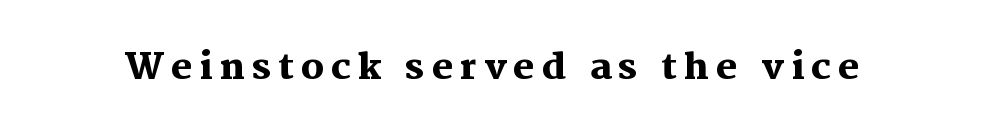
Honestly, there is no underline to notice here at all. The passage shown is typeset with a serif family. Varying glyph widths throughout — classic text-font behaviour. This is the regular roman posture of the typeface.
